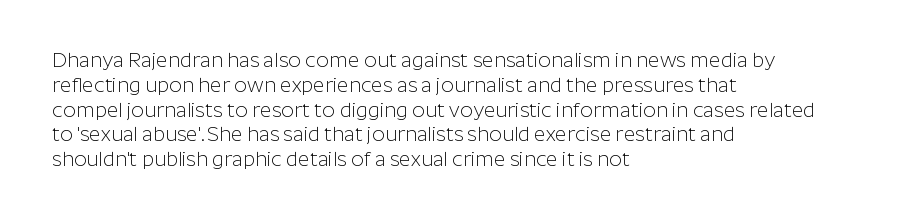
{"italic": "no", "bold": "no", "underline": "no", "align": "left", "line_spacing_ratio": 1.24, "letter_spacing": "normal", "letter_spacing_em": 0.0, "glyph_px": 20}
